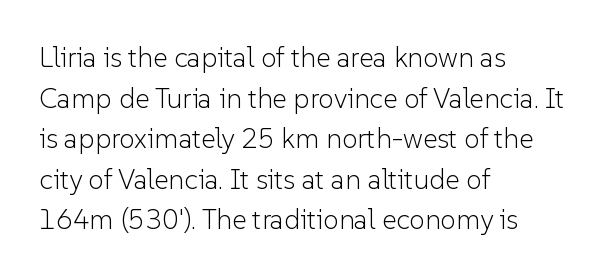
Bare-footed words on every line. You could not count columns in this text — the font is proportionally spaced. Which margin do the lines hug? The left one — the right edge is uneven. Ink coverage per letter is moderate at most.
